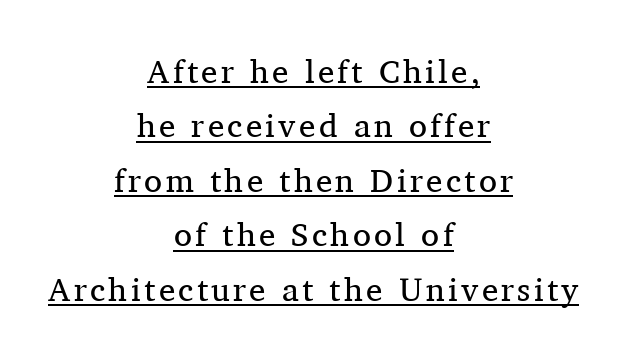
The image shows 33 px regular-weight serif type, upright; set centered, normal line spacing (1.65x), underlined; medium stroke contrast and a medium x-height.
